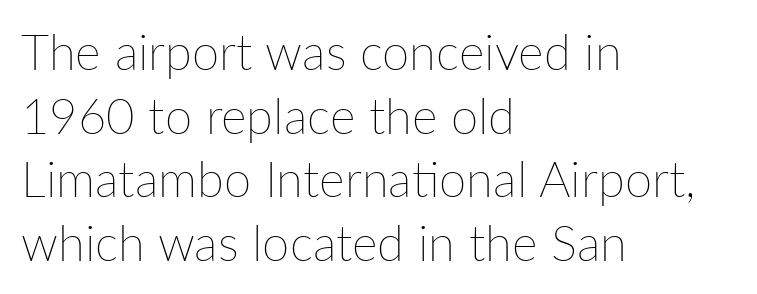
{"italic": "no", "bold": "no", "weight": "thin", "width": "normal", "stroke_contrast": "low", "x_height": "medium", "monospaced": "no", "underline": "no", "align": "left", "line_spacing": "normal", "line_spacing_ratio": 1.3, "letter_spacing": "normal", "letter_spacing_em": 0.0, "glyph_px": 49}
